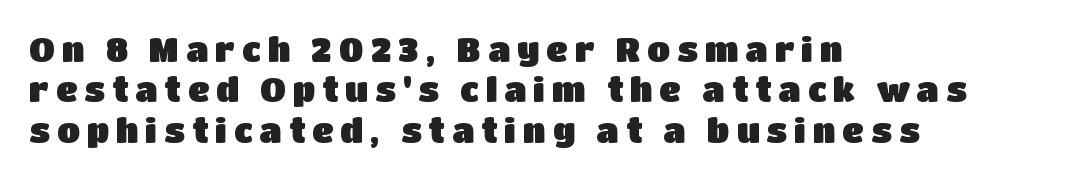
{"serif": "no", "italic": "no", "width": "normal", "stroke_contrast": "low", "x_height": "large", "monospaced": "no", "underline": "no", "align": "left", "line_spacing_ratio": 1.19, "letter_spacing": "wide", "letter_spacing_em": 0.2, "glyph_px": 34}
